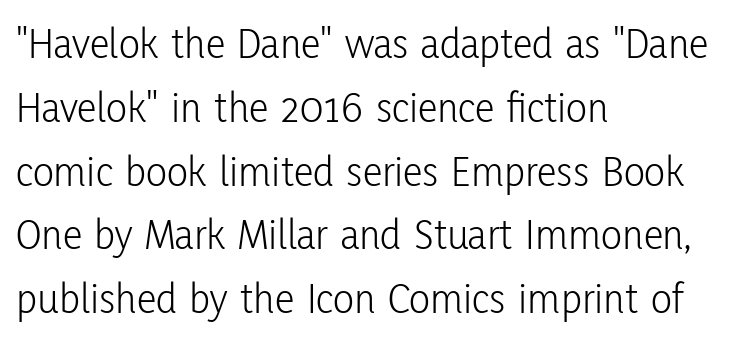
{"serif": "no", "italic": "no", "bold": "no", "weight": "light", "width": "condensed", "stroke_contrast": "low", "x_height": "medium", "monospaced": "no", "underline": "no", "align": "left", "line_spacing": "normal", "line_spacing_ratio": 1.45, "letter_spacing": "normal", "letter_spacing_em": 0.0, "glyph_px": 44}
